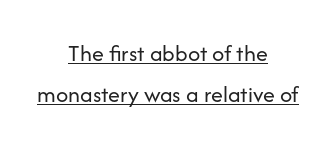
The image shows 24 px text type, upright; set centered, line spacing 1.72x, normal letter spacing, underlined.
